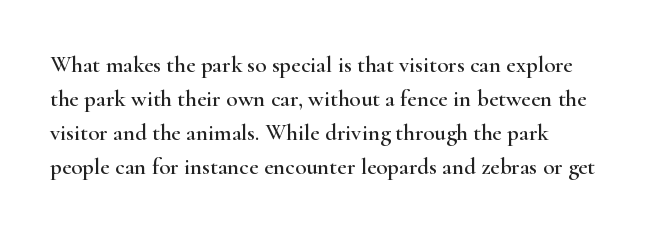
This sample keeps an unexceptional amount of space between lines. Here the glyphs are tracked normally, forming tight word shapes. This rendering features lettering with no underline. This is the regular roman posture of the typeface.
